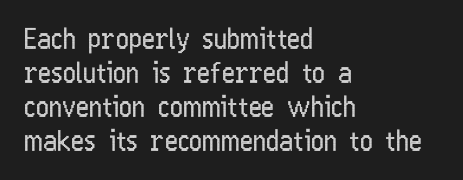
{"serif": "no", "italic": "no", "bold": "no", "weight": "regular", "width": "condensed", "stroke_contrast": "low", "x_height": "medium", "monospaced": "no", "underline": "no", "align": "left", "line_spacing_ratio": 1.21, "letter_spacing": "normal", "letter_spacing_em": 0.0, "glyph_px": 28}
